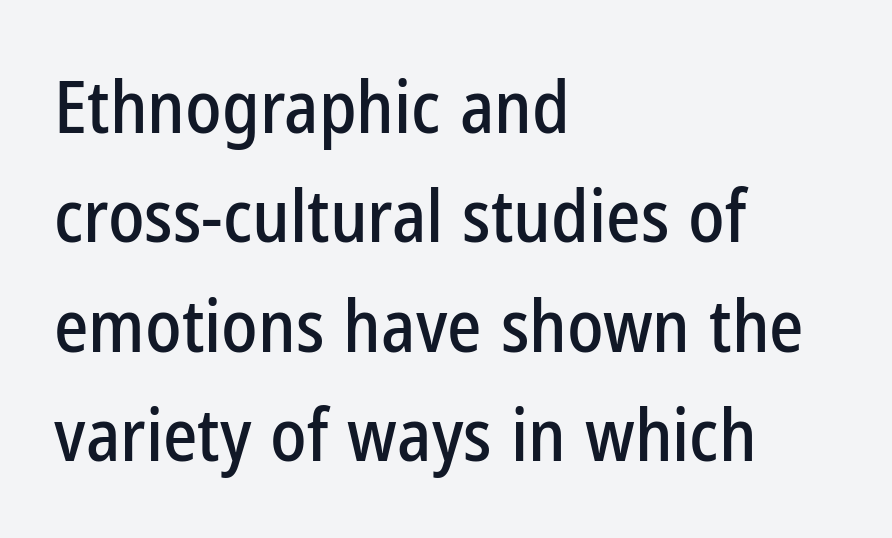
The image shows 73 px condensed sans-serif type, upright; set left-aligned, normal line spacing (1.5x), normal letter spacing, not underlined; low stroke contrast and a medium x-height.
